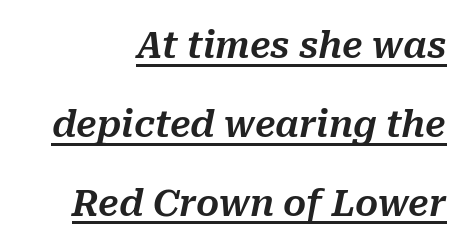
The letters advance in unequal steps, a hallmark of proportional type. Quick note: interline space is abundant. No extra tracking has been applied to these lines. The typesetter has applied underlining to the passage shown. The setting favours the right margin, as signatures and pull-quotes sometimes do. Looking at the ascenders, they clearly lean.
